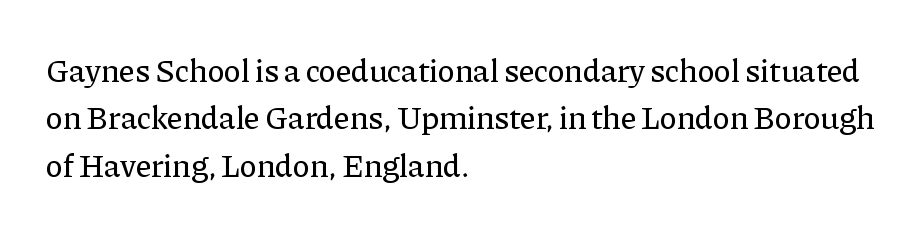
Q: Is the text italic (slanted)? A: No, it is upright.
Q: Is the typeface a serif or a sans-serif typeface? A: Serif.
Q: Is the text underlined? A: No.
Q: How is the paragraph aligned? A: Left-aligned.
Q: Is the spacing between letters normal or unusually wide? A: Normal.
Q: Is the spacing between lines tight, normal or loose? A: Normal.
Q: Width (condensed, normal, or wide)? A: Normal.
Q: Stroke contrast? A: Low.
Q: x-height? A: Medium.
Q: Monospaced? A: No.
